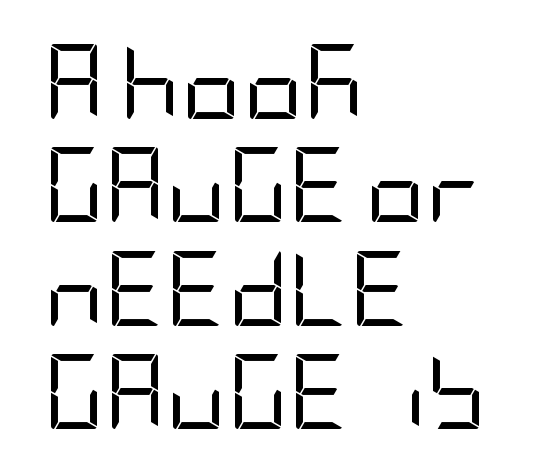
The image shows 75 px regular-weight, condensed sans-serif type, upright; set left-aligned, normal line spacing (1.38x), normal letter spacing, not underlined; low stroke contrast and a large x-height.
